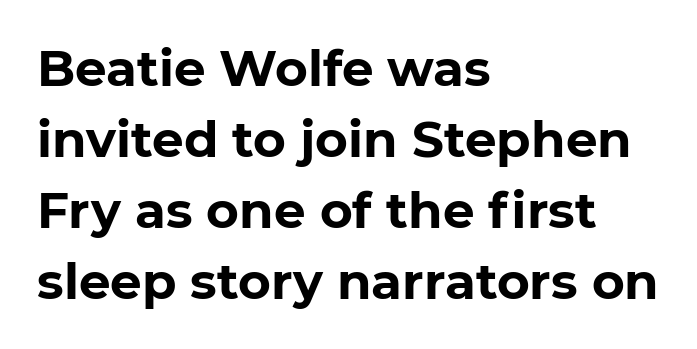
The image shows 50 px bold sans-serif type; set left-aligned, normal line spacing (1.42x), normal letter spacing, not underlined; low stroke contrast and a medium x-height.
